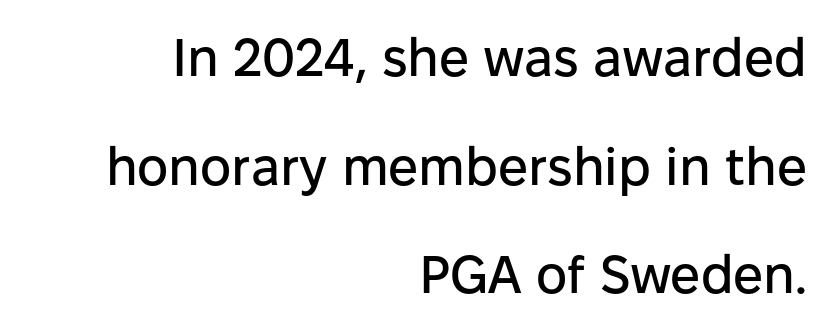
The space beneath each line is pristine and unruled. The letters advance in unequal steps, a hallmark of proportional type. If you drew a ruler down the right edge, every line would touch it. The designer went with a sans here, leaving each stem footless. Words appear dense and cohesive because spacing is normal. Leading is clearly above the norm, producing a sparse column.
